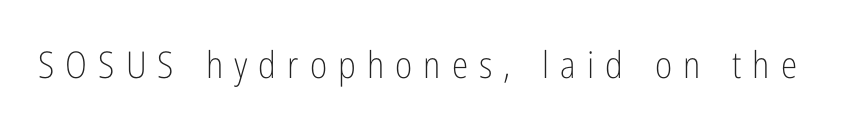
A typesetter would call this proportional, since set widths differ per character. Unmarked baselines from the first word to the last. A roman cut, with each character standing at attention. You could only call the tracking loose — the letters float apart. Is the stroke heavy? The answer is a plain regular-or-lighter. Nothing sits at the stroke ends, so this counts as sans-serif.
